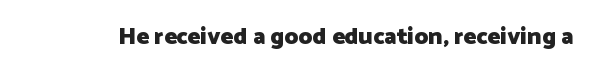
Q: Is the text bold? A: Yes.
Q: Is the text italic (slanted)? A: No, it is upright.
Q: Is the text underlined? A: No.
Q: Is the spacing between letters normal or unusually wide? A: Normal.
